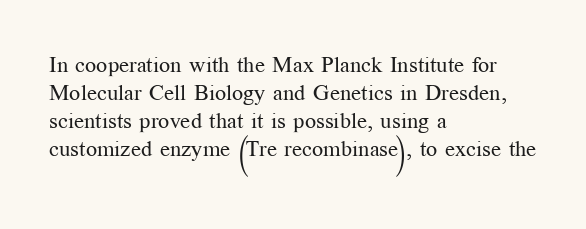
The image shows 22 px text type, upright; set left-aligned, normal line spacing (1.28x), normal letter spacing, not underlined.
